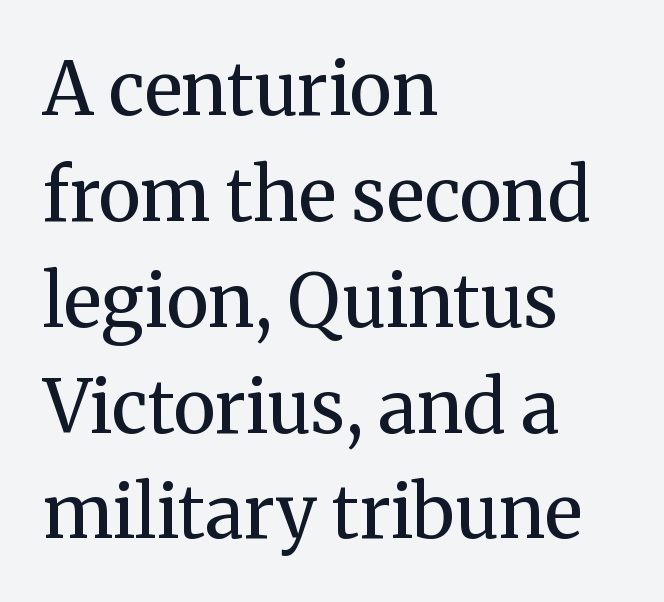
The image shows 73 px regular-weight serif type, upright; set left-aligned, normal line spacing (1.45x), normal letter spacing, not underlined; medium stroke contrast and a medium x-height.
